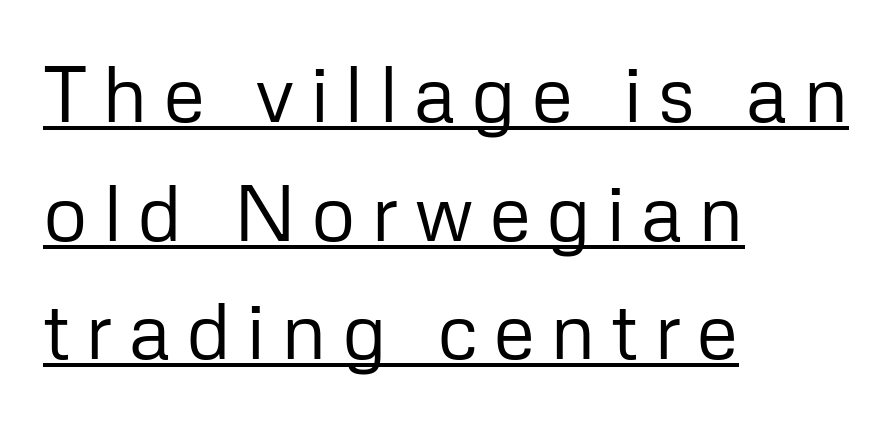
The letters advance in unequal steps, a hallmark of proportional type. In designer terms, the underline attribute is active on this setting. Summary of weight: not heavy and not bold. The typeface chosen for these lines omits serifs.
